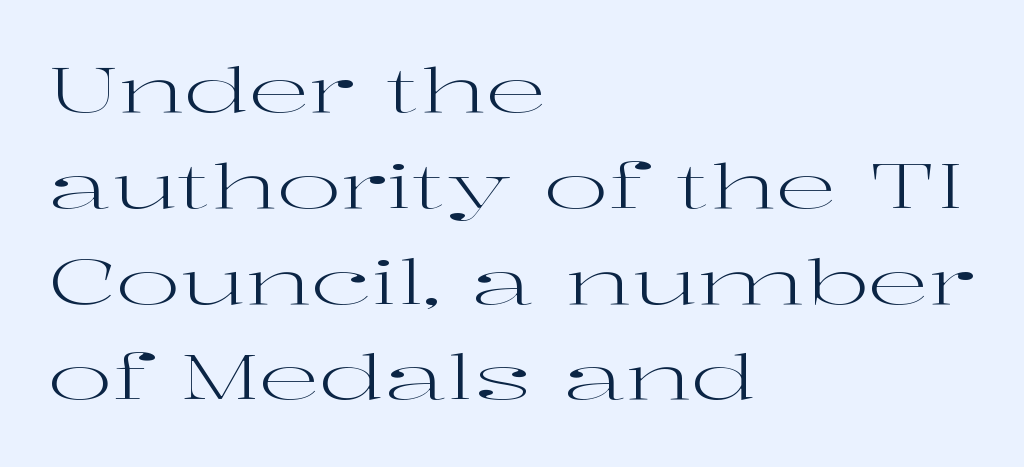
The image shows 61 px regular-weight, wide serif type, upright; set left-aligned, normal line spacing (1.57x), normal letter spacing, not underlined; high stroke contrast and a medium x-height.
